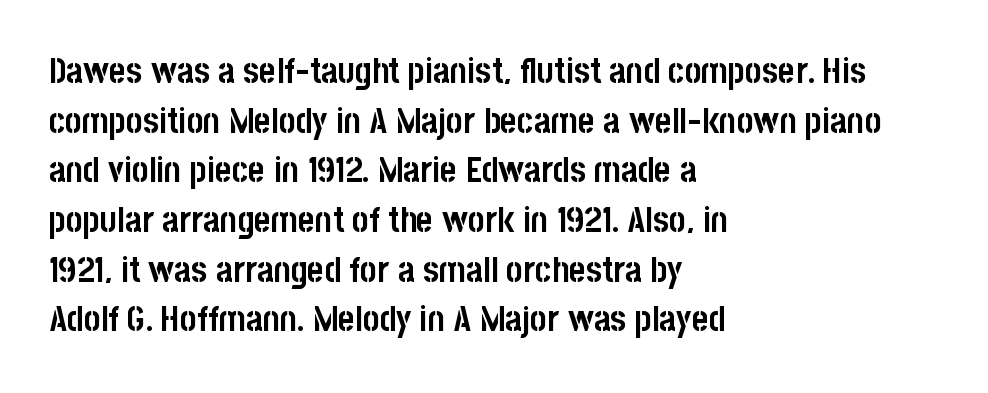
Short note: letters normally spaced. The type sits square on the baseline with zero lean. Does the weight exceed regular? Yes, all the way to bold. Spacing verdict: proportional, widths tailored to each character. This rendering uses left alignment, leaving the right contour irregular. This rendering employs a face without finishing strokes, i.e., a sans-serif.
